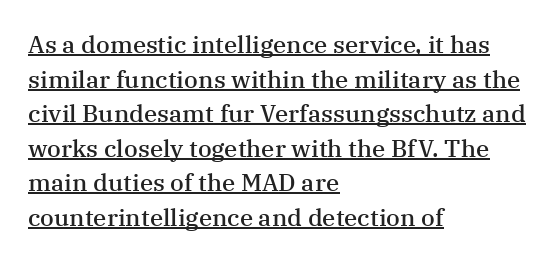
The image shows 24 px text type, upright; set left-aligned, normal line spacing (1.44x), normal letter spacing, underlined.
